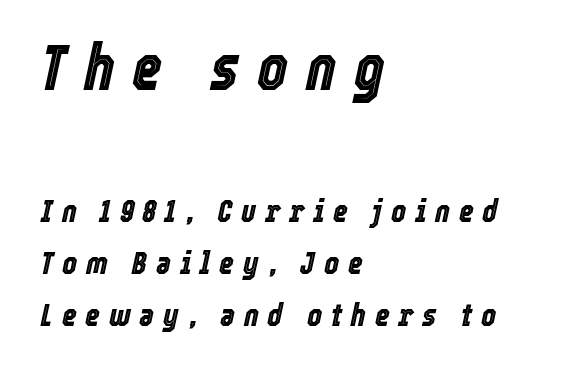
Q: Is the text italic (slanted)? A: Yes, it leans right by about 12 degrees.
Q: Is the text underlined? A: No.
Q: How is the paragraph aligned? A: Left-aligned.
Q: Is the spacing between letters normal or unusually wide? A: Unusually wide.
Q: Is the spacing between lines tight, normal or loose? A: Normal.
Q: Which block of text is set in a larger size, the first (top) or the second (bottom)? A: The first (top) one.
Q: Width (condensed, normal, or wide)? A: Condensed.
Q: x-height? A: Medium.
Q: Monospaced? A: No.
